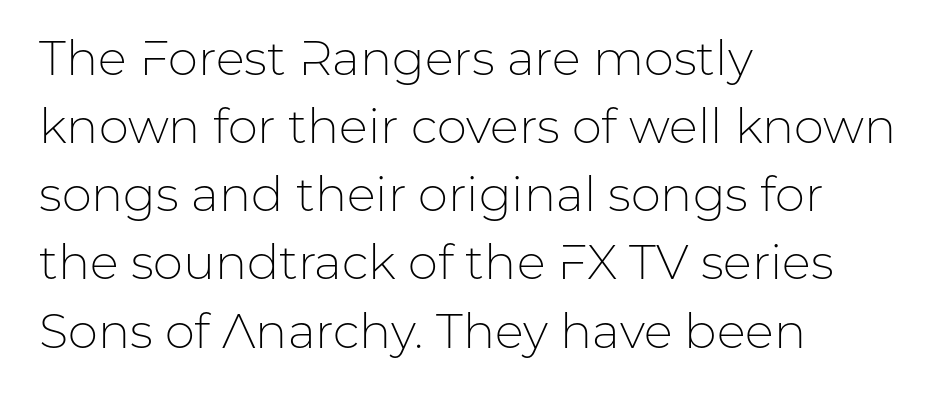
The passage is arranged the way most books set body copy — flush left. Decoration check: the copy has no underline. The axis of the letterforms is exactly vertical. The characters are drawn with everyday or finer stroke widths. The designer went with a sans here, leaving each stem footless.
